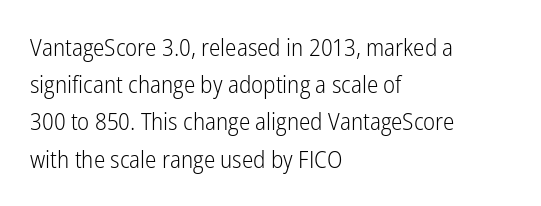
{"italic": "no", "bold": "no", "underline": "no", "align": "left", "line_spacing": "normal", "line_spacing_ratio": 1.55, "letter_spacing": "normal", "letter_spacing_em": 0.0, "glyph_px": 24}
